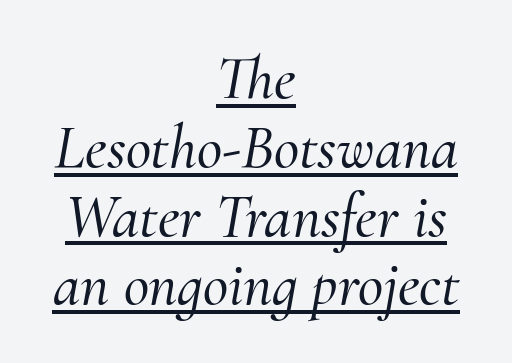
When letters slant like this, we call the style italic. Quick note: underline on. Examine the stroke ends and you'll spot serifs. The passage shown stacks its lines with hardly any gap.
